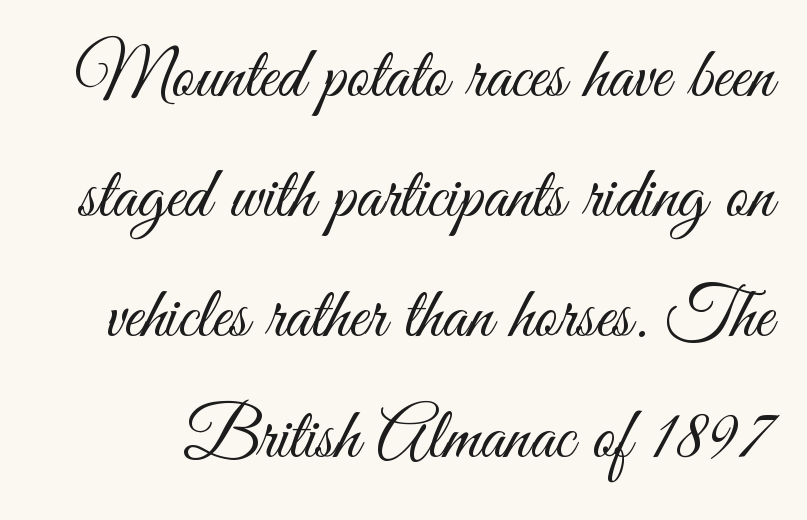
Has an underline been added? It has not. The letters look calm and open, with moderate or lighter stems. Varying glyph widths throughout — classic text-font behaviour. Standard letterfit; no display-style spreading of the glyphs. Regarding leading, the lines here are spaced in the standard way.
